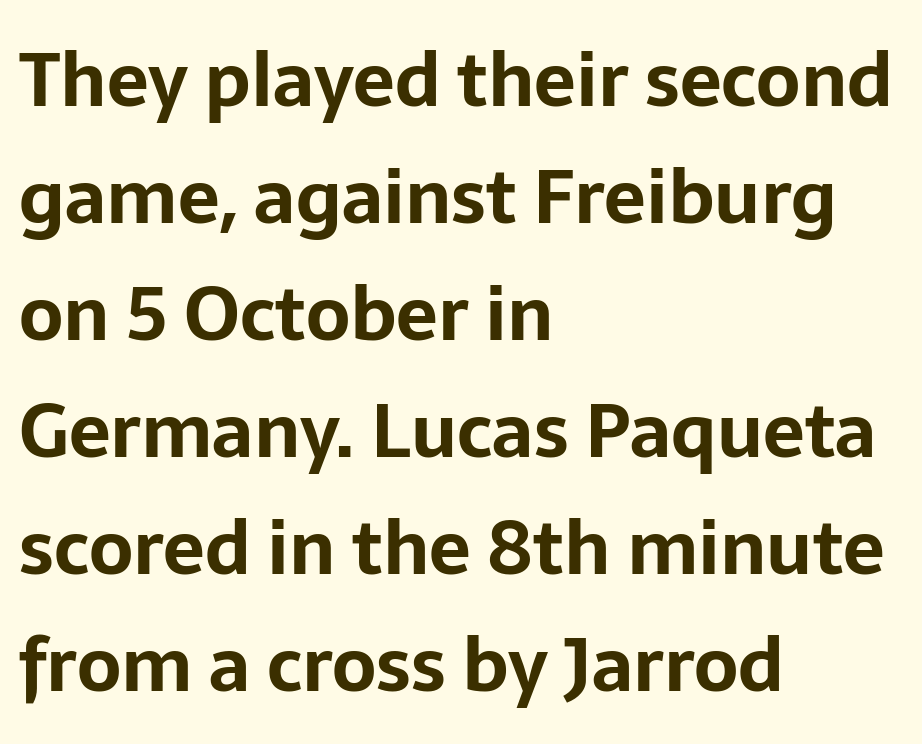
The image shows 74 px bold sans-serif type, upright; set left-aligned, normal line spacing (1.58x), normal letter spacing, not underlined; low stroke contrast and a medium x-height.
